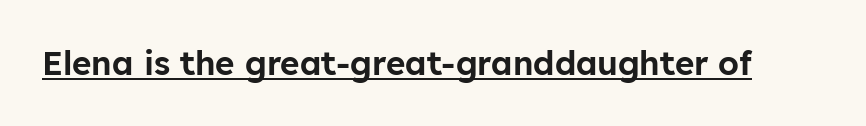
Q: Is the text italic (slanted)? A: No, it is upright.
Q: Is the typeface a serif or a sans-serif typeface? A: Sans-serif.
Q: Is the text underlined? A: Yes.
Q: Is the spacing between letters normal or unusually wide? A: Normal.
Q: Width (condensed, normal, or wide)? A: Normal.
Q: Stroke contrast? A: Low.
Q: x-height? A: Medium.
Q: Monospaced? A: No.
